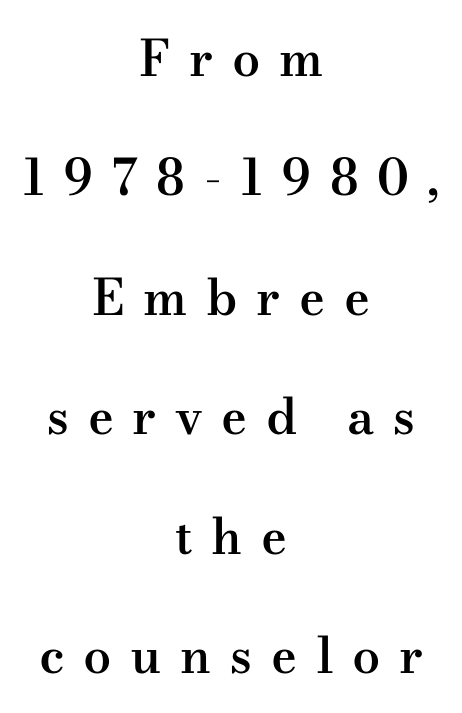
{"serif": "yes", "italic": "no", "bold": "semi", "weight": "semibold", "width": "wide", "stroke_contrast": "medium", "x_height": "small", "monospaced": "no", "underline": "no", "align": "center", "line_spacing": "loose", "line_spacing_ratio": 2.39, "letter_spacing": "wide", "letter_spacing_em": 0.37, "glyph_px": 50}
